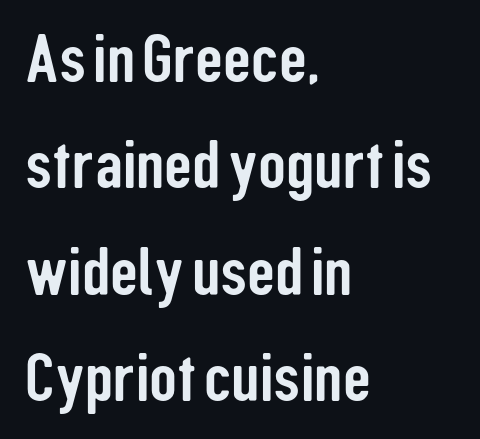
Proportional: the letters do not fall into vertical columns. Letter spacing: default. Posture: upright roman. Is there much room between lines? A standard amount, neither cramped nor airy. Which margin do the lines hug? The left one — the right edge is uneven. Look at the bottom of the vertical strokes: they stop flat, with no serifs.
